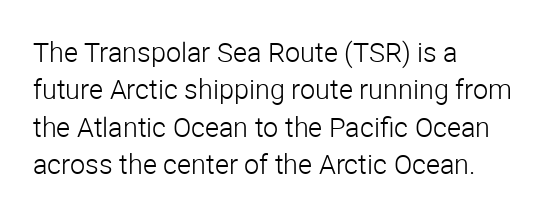
{"italic": "no", "bold": "no", "underline": "no", "align": "left", "line_spacing": "normal", "line_spacing_ratio": 1.38, "letter_spacing": "normal", "letter_spacing_em": 0.0, "glyph_px": 27}
